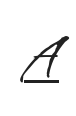
The image shows 58 px light sans-serif type; set unusually wide letter spacing (+0.39 em), underlined; low stroke contrast and a small x-height.
